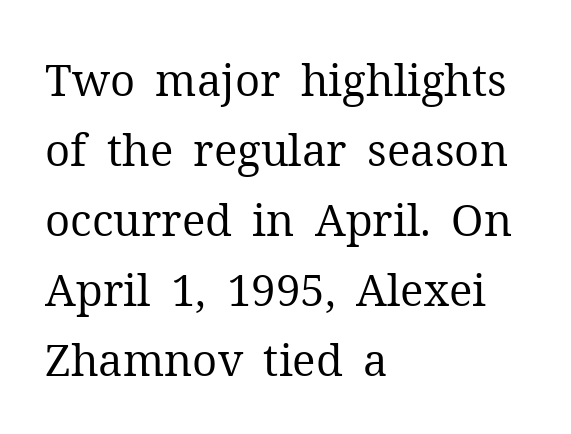
Q: Is the text bold? A: No.
Q: Is the text italic (slanted)? A: No, it is upright.
Q: Is the typeface a serif or a sans-serif typeface? A: Serif.
Q: Is the text underlined? A: No.
Q: How is the paragraph aligned? A: Left-aligned.
Q: Is the spacing between letters normal or unusually wide? A: Normal.
Q: Is the spacing between lines tight, normal or loose? A: Normal.
Q: Width (condensed, normal, or wide)? A: Normal.
Q: Stroke contrast? A: Medium.
Q: x-height? A: Medium.
Q: Monospaced? A: No.
